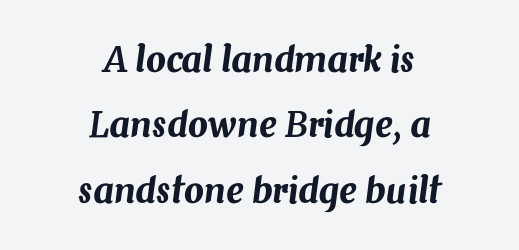
Is the letter spacing exaggerated? No — it looks like the ordinary default. Italic: yes, the glyphs are oblique. The area under the type is left untouched. A typesetter would call this proportional, since set widths differ per character. The paragraph has two soft edges and a firm central axis.
